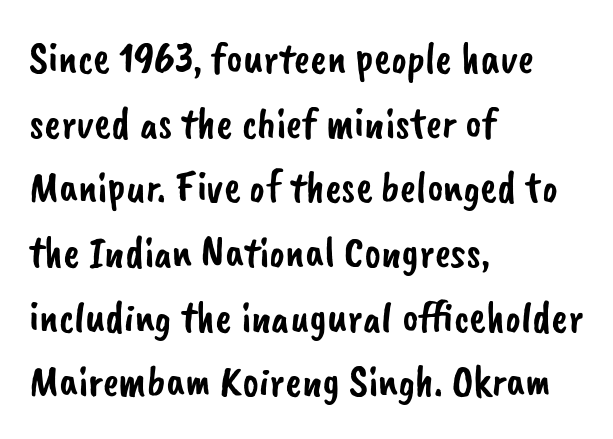
{"serif": "no", "width": "normal", "stroke_contrast": "low", "x_height": "small", "monospaced": "no", "underline": "no", "align": "left", "line_spacing": "normal", "line_spacing_ratio": 1.47, "letter_spacing": "normal", "letter_spacing_em": 0.0, "glyph_px": 44}
